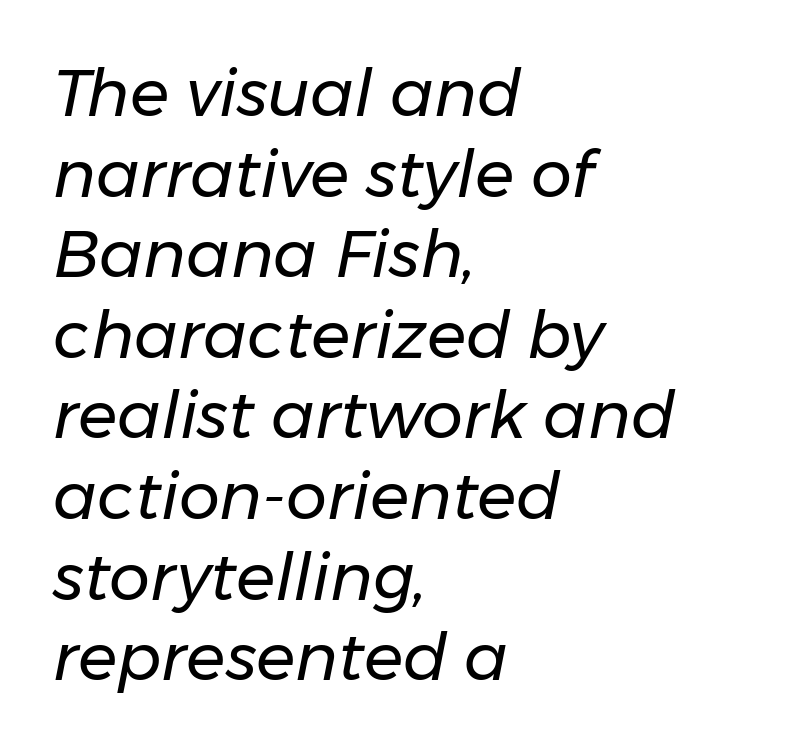
{"italic": "yes", "lean": "right", "slant_degrees": 11, "bold": "no", "weight": "regular", "width": "normal", "stroke_contrast": "low", "x_height": "medium", "monospaced": "no", "underline": "no", "align": "left", "line_spacing_ratio": 1.24, "letter_spacing": "normal", "letter_spacing_em": 0.0, "glyph_px": 65}
